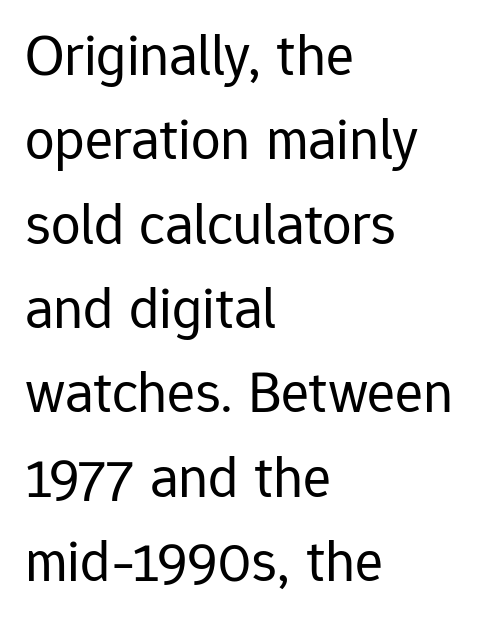
The image shows 59 px regular-weight sans-serif type, upright; set left-aligned, normal line spacing (1.43x), normal letter spacing, not underlined; low stroke contrast and a medium x-height.
